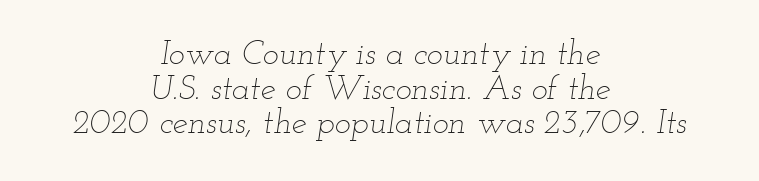
The image shows 34 px thin, wide type, italic (leaning right); set centered, tight line spacing (1.02x), normal letter spacing, not underlined; low stroke contrast and a small x-height.
